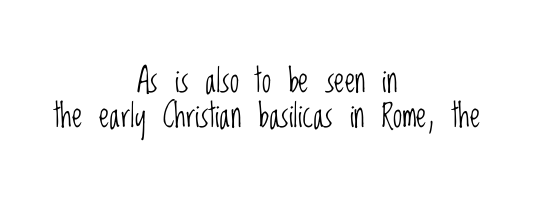
The image shows 33 px light, condensed sans-serif type, upright; set centered, tight line spacing (1.07x), normal letter spacing, not underlined; low stroke contrast and a large x-height.
